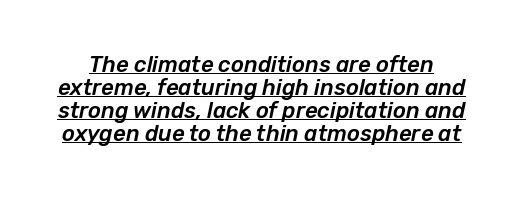
The image shows 22 px text type, italic (leaning right); set tight line spacing (1.05x), normal letter spacing, underlined.
